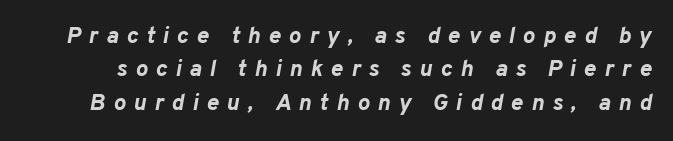
Q: Is the text bold? A: Yes.
Q: Is the text italic (slanted)? A: Yes, it leans right by about 10 degrees.
Q: Is the text underlined? A: No.
Q: Is the spacing between letters normal or unusually wide? A: Unusually wide.
Q: Is the spacing between lines tight, normal or loose? A: Normal.
